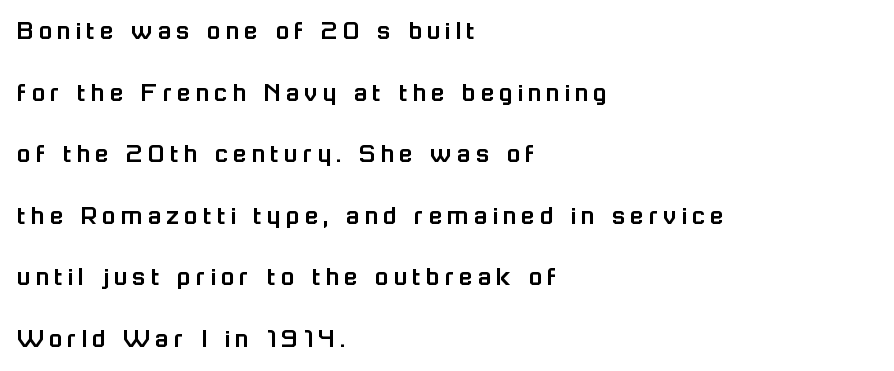
The image shows 28 px sans-serif type, upright; set left-aligned, loose line spacing (2.2x), not underlined; low stroke contrast and a medium x-height.
